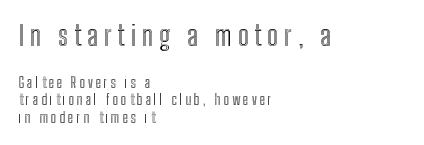
Nobody drew a line under any word here. Every stem runs plumb, perpendicular to the baseline. The rag falls on the right side of this text block. Each word looks stretched out because of the extra space between its letters.
